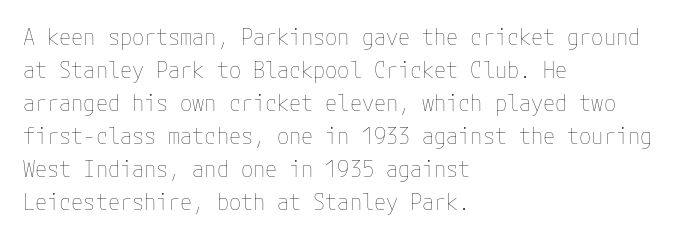
The image shows 22 px text type, upright; set left-aligned, normal line spacing (1.5x), normal letter spacing, not underlined.
